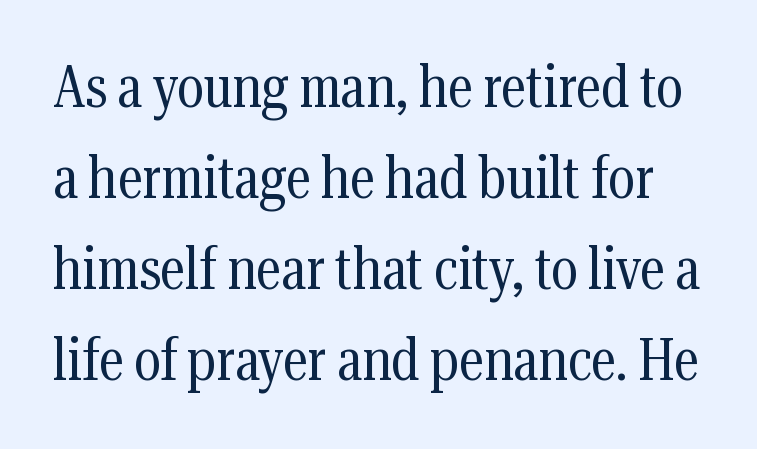
The image shows 58 px regular-weight, condensed serif type, upright; set normal line spacing (1.57x), normal letter spacing, not underlined; medium stroke contrast and a medium x-height.
